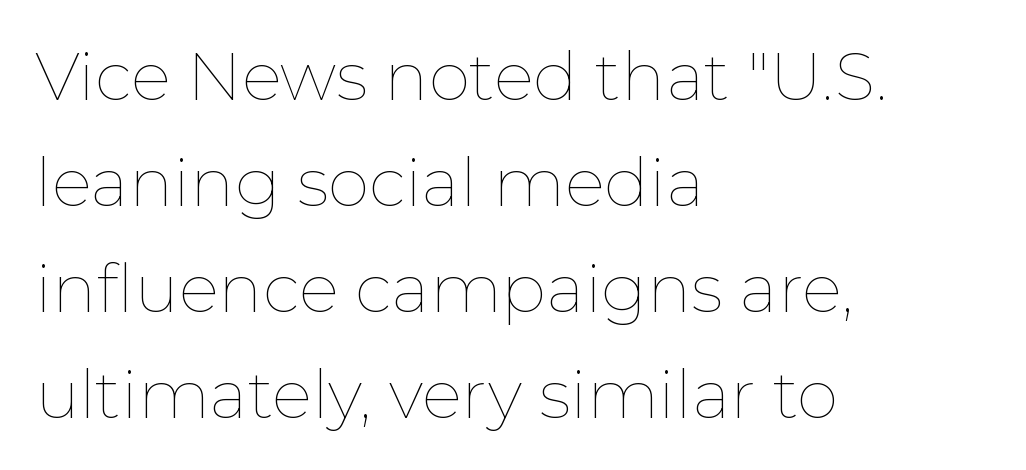
{"italic": "no", "bold": "no", "weight": "thin", "width": "normal", "stroke_contrast": "low", "x_height": "medium", "monospaced": "no", "underline": "no", "align": "left", "line_spacing": "normal", "line_spacing_ratio": 1.58, "letter_spacing": "normal", "letter_spacing_em": 0.0, "glyph_px": 67}
